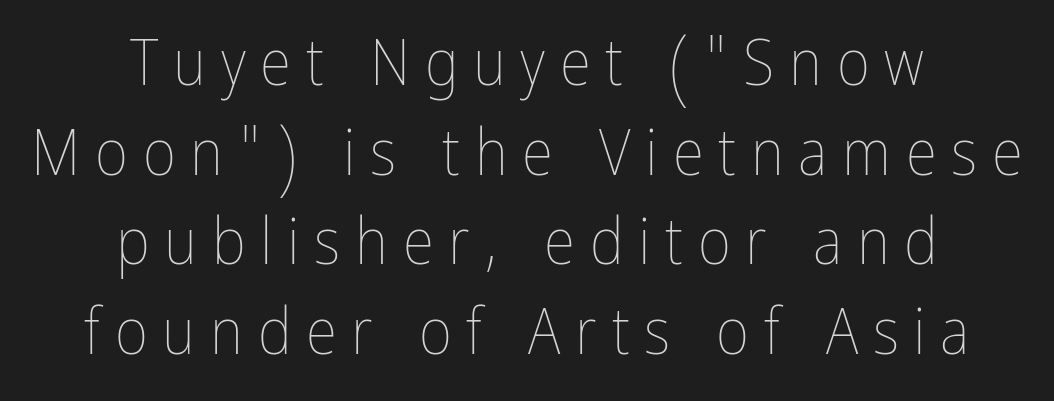
Q: Is the text bold? A: No.
Q: Is the text italic (slanted)? A: No, it is upright.
Q: Is the text underlined? A: No.
Q: How is the paragraph aligned? A: Centered.
Q: Is the spacing between letters normal or unusually wide? A: Unusually wide.
Q: Is the spacing between lines tight, normal or loose? A: Normal.
Q: Width (condensed, normal, or wide)? A: Condensed.
Q: Stroke contrast? A: Low.
Q: x-height? A: Medium.
Q: Monospaced? A: No.
